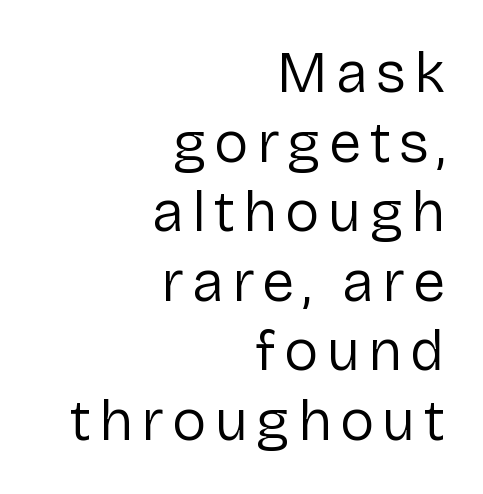
The image shows 58 px regular-weight sans-serif type, upright; set right-aligned, line spacing 1.2x, not underlined; low stroke contrast and a medium x-height.
